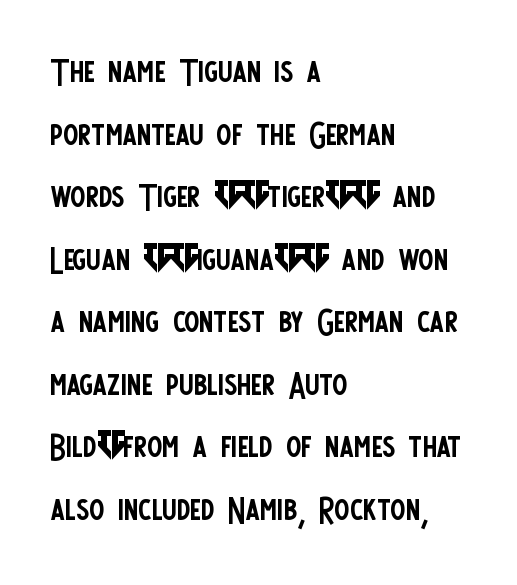
{"serif": "no", "italic": "no", "bold": "no", "weight": "regular", "width": "condensed", "stroke_contrast": "low", "x_height": "large", "monospaced": "no", "underline": "no", "align": "left", "line_spacing": "normal", "line_spacing_ratio": 1.39, "letter_spacing": "normal", "letter_spacing_em": 0.0, "glyph_px": 45}
